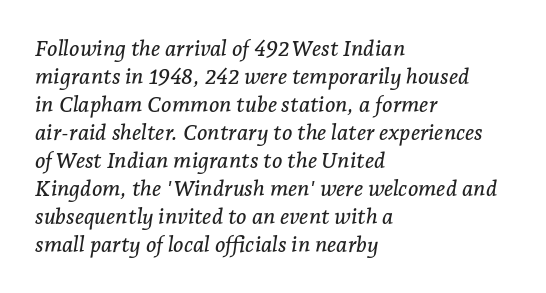
Q: Is the text italic (slanted)? A: Yes, it leans right by about 7 degrees.
Q: Is the text underlined? A: No.
Q: How is the paragraph aligned? A: Left-aligned.
Q: Is the spacing between letters normal or unusually wide? A: Normal.
Q: Is the spacing between lines tight, normal or loose? A: Normal.
